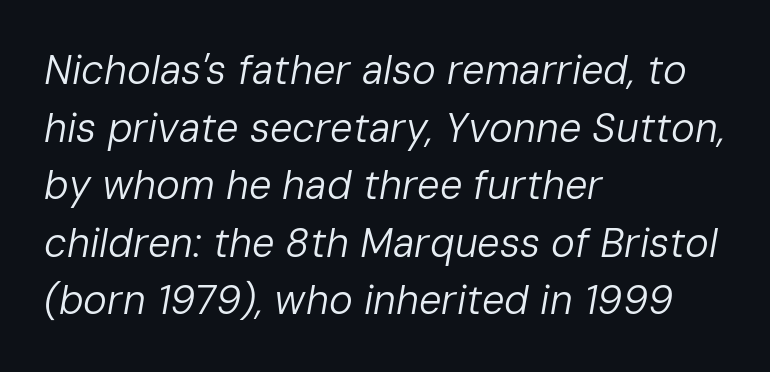
{"italic": "yes", "lean": "right", "slant_degrees": 10, "bold": "no", "weight": "regular", "width": "normal", "stroke_contrast": "low", "x_height": "medium", "monospaced": "no", "underline": "no", "align": "left", "line_spacing": "normal", "line_spacing_ratio": 1.44, "letter_spacing": "normal", "letter_spacing_em": 0.0, "glyph_px": 40}
